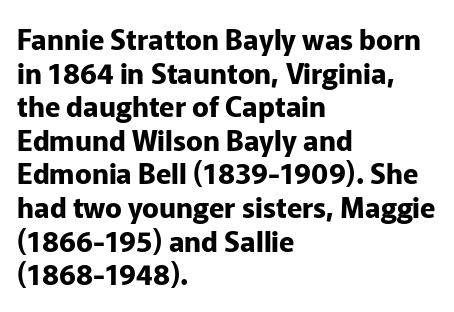
Q: Is the text bold? A: Yes.
Q: Is the text italic (slanted)? A: No, it is upright.
Q: Is the typeface a serif or a sans-serif typeface? A: Sans-serif.
Q: Is the text underlined? A: No.
Q: How is the paragraph aligned? A: Left-aligned.
Q: Is the spacing between letters normal or unusually wide? A: Normal.
Q: Width (condensed, normal, or wide)? A: Normal.
Q: Stroke contrast? A: Low.
Q: x-height? A: Medium.
Q: Monospaced? A: No.
